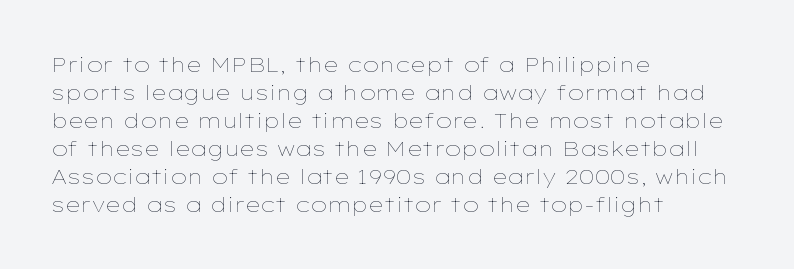
{"italic": "no", "bold": "no", "underline": "no", "align": "left", "line_spacing": "normal", "line_spacing_ratio": 1.33, "letter_spacing": "normal", "letter_spacing_em": 0.0, "glyph_px": 21}
